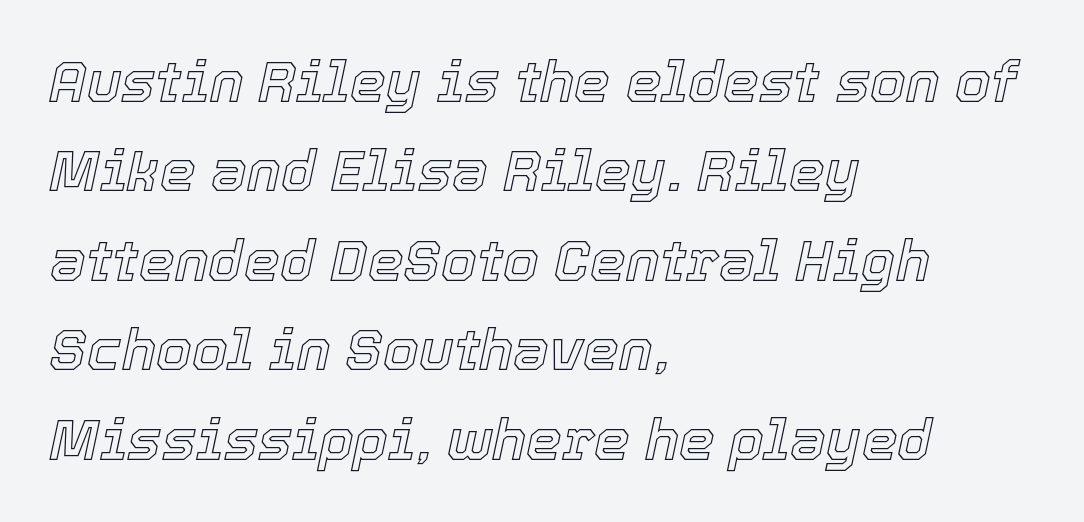
{"italic": "yes", "lean": "right", "slant_degrees": 12, "width": "normal", "x_height": "medium", "monospaced": "no", "underline": "no", "align": "left", "line_spacing": "normal", "line_spacing_ratio": 1.57, "letter_spacing": "normal", "letter_spacing_em": 0.0, "glyph_px": 57}
